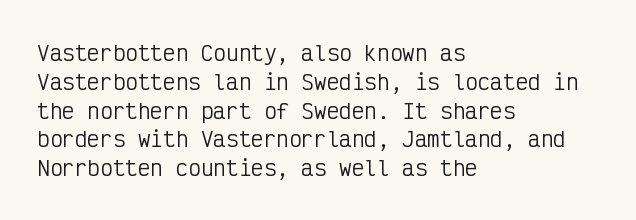
Q: Is the text bold? A: No.
Q: Is the text italic (slanted)? A: No, it is upright.
Q: Is the text underlined? A: No.
Q: How is the paragraph aligned? A: Left-aligned.
Q: Is the spacing between letters normal or unusually wide? A: Normal.
Q: Is the spacing between lines tight, normal or loose? A: Normal.
